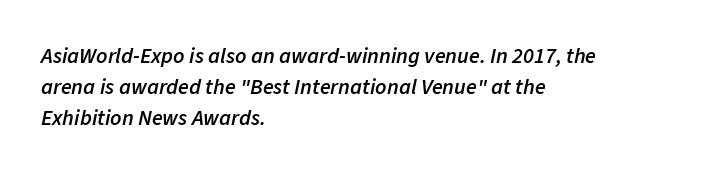
{"italic": "yes", "lean": "right", "slant_degrees": 11, "bold": "semi", "underline": "no", "align": "left", "line_spacing": "normal", "line_spacing_ratio": 1.4, "letter_spacing": "normal", "letter_spacing_em": 0.0, "glyph_px": 22}
